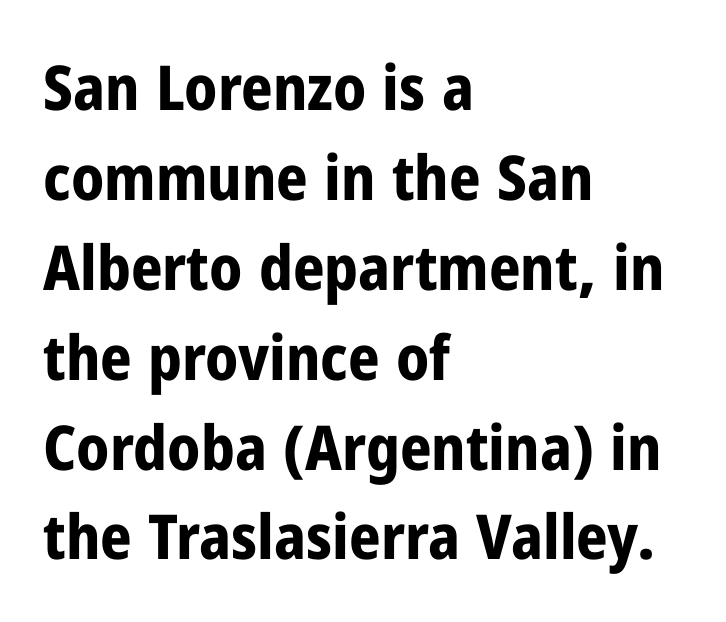
Compared with typical paragraphs, the rows here are spaced about the same. These lines are rendered in a variable-pitch font. This rendering leaves character spacing at its baseline value. The letters are bold, with thick, heavy strokes. What kind of face is this? One without serifs — a sans. Any mark beneath the type? The region is blank.
